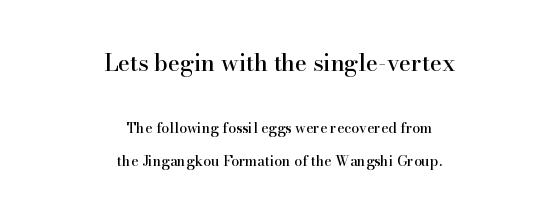
The image shows 23 px text type, upright; set centered, loose line spacing (2.33x), normal letter spacing, not underlined; the first (top) block is 1.64x larger.
